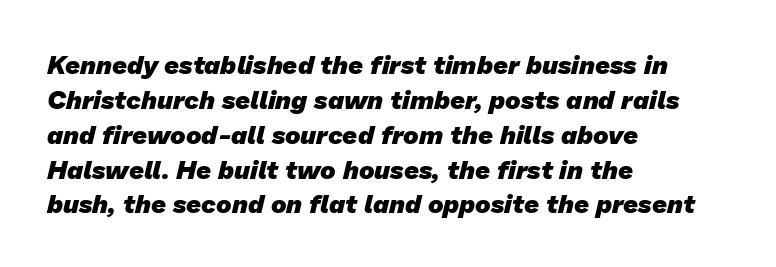
{"bold": "yes", "underline": "no", "align": "left", "line_spacing": "normal", "line_spacing_ratio": 1.34, "letter_spacing": "normal", "letter_spacing_em": 0.0, "glyph_px": 26}
